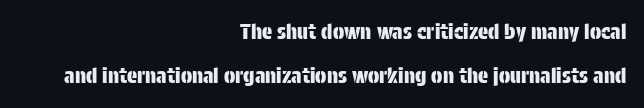
Honestly, the rows look like they've been pulled way apart. The text block is weighted toward the right margin, trailing off unevenly leftward. The line texture is even and compact thanks to regular tracking. The zone under the glyphs is completely vacant. Posture: vertical.
